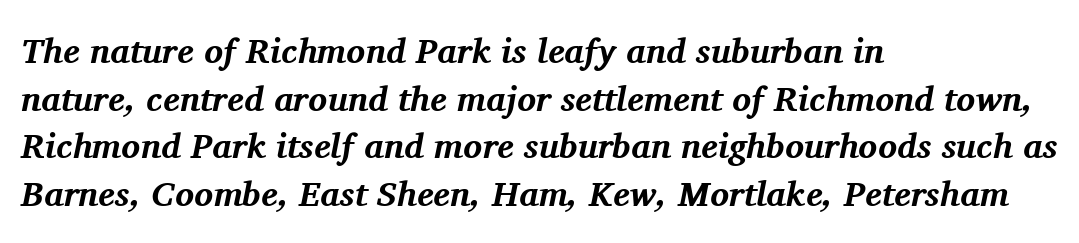
Here the designer chose a conventional face with non-uniform glyph widths. Set as a true bold cut, around the 700 mark. The type is set solid horizontally, with unmodified tracking. Regarding leading, the lines here are spaced in the standard way.
